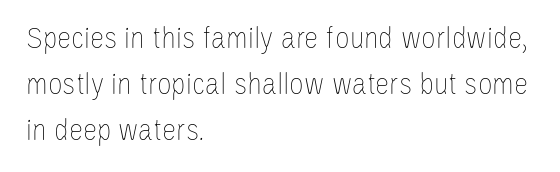
Q: Is the text bold? A: No.
Q: Is the text italic (slanted)? A: No, it is upright.
Q: Is the text underlined? A: No.
Q: How is the paragraph aligned? A: Left-aligned.
Q: Is the spacing between letters normal or unusually wide? A: Normal.
Q: Is the spacing between lines tight, normal or loose? A: Normal.
Q: Width (condensed, normal, or wide)? A: Condensed.
Q: Stroke contrast? A: Low.
Q: x-height? A: Large.
Q: Monospaced? A: No.
